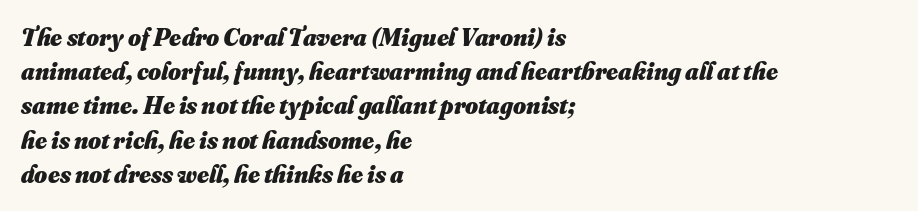
Visually the block forms a straight wall on the left and a jagged coastline on the right. The strokes are fattened all the way to bold. Each row of text sits above clean, open space. Notice how descenders clear the ascenders below comfortably — that's standard leading.
